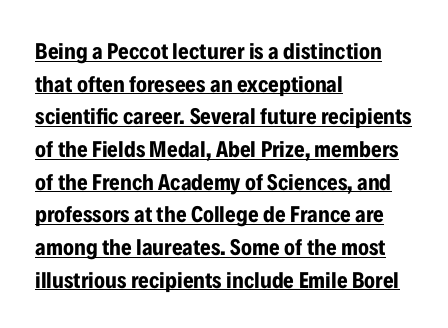
The lettering is marked with a stroke running underneath it. Chunky letters — that's bold for sure. The horizontal fit of the characters is conventional and even. Notice how descenders clear the ascenders below comfortably — that's standard leading. Designer's note — italics off, roman on. Visually the block forms a straight wall on the left and a jagged coastline on the right.
